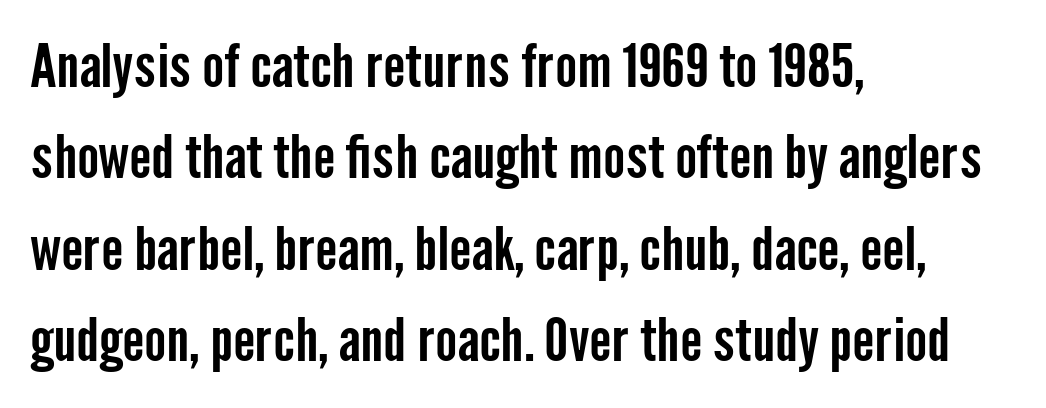
{"serif": "no", "italic": "no", "width": "condensed", "stroke_contrast": "low", "x_height": "medium", "monospaced": "no", "underline": "no", "align": "left", "line_spacing": "normal", "line_spacing_ratio": 1.55, "letter_spacing": "normal", "letter_spacing_em": 0.0, "glyph_px": 59}
